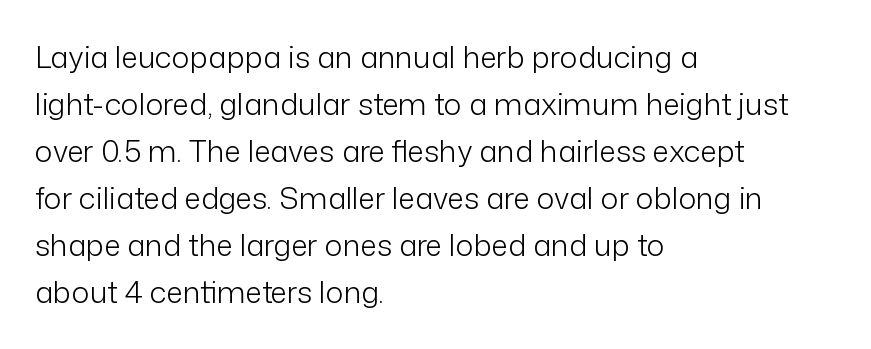
Q: Is the text bold? A: No.
Q: Is the text italic (slanted)? A: No, it is upright.
Q: Is the typeface a serif or a sans-serif typeface? A: Sans-serif.
Q: Is the text underlined? A: No.
Q: How is the paragraph aligned? A: Left-aligned.
Q: Is the spacing between letters normal or unusually wide? A: Normal.
Q: Is the spacing between lines tight, normal or loose? A: Normal.
Q: Width (condensed, normal, or wide)? A: Normal.
Q: Stroke contrast? A: Low.
Q: x-height? A: Medium.
Q: Monospaced? A: No.
